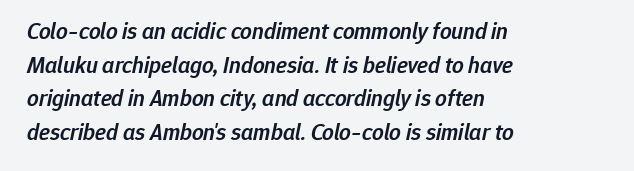
The image shows 23 px text type, italic (leaning right); set left-aligned, normal line spacing (1.46x), normal letter spacing, not underlined.
